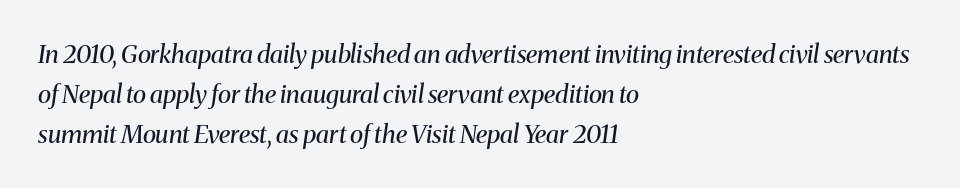
Q: Is the text bold? A: No.
Q: Is the text italic (slanted)? A: Yes, it leans right by about 8 degrees.
Q: Is the text underlined? A: No.
Q: How is the paragraph aligned? A: Left-aligned.
Q: Is the spacing between letters normal or unusually wide? A: Normal.
Q: Is the spacing between lines tight, normal or loose? A: Normal.
